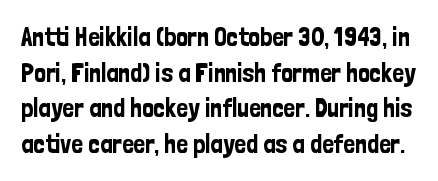
Honestly, the letter spacing is just normal — you wouldn't notice it. If you measured baseline to baseline, you'd find a middling distance. Underlining? Definitely not there. It's the straight-up-and-down kind of type.
